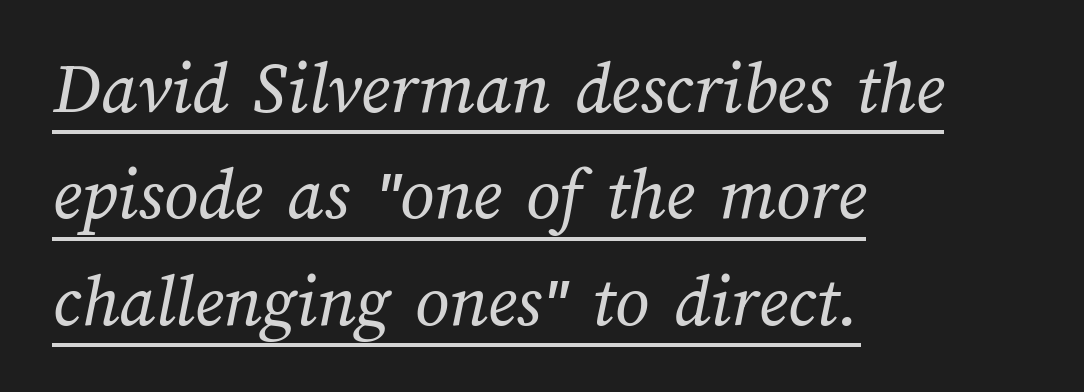
The rendering uses natural spacing where letterforms have individual widths. The setting favours the left margin, as ordinary paragraphs usually do. Honestly, the letter spacing is just normal — you wouldn't notice it. The lettering is marked with a stroke running underneath it. Reading down the column, the eye jumps a familiar distance to each next line. Each stroke keeps to a modest, everyday thickness or less.
